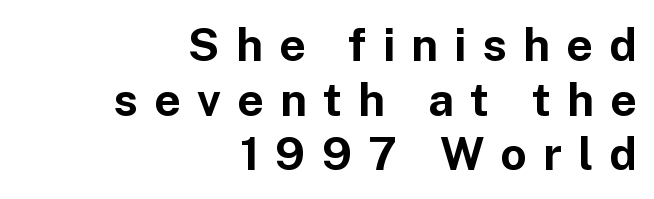
Emphasis by weight is at full strength: bold. Words appear elongated and porous because spacing is wide. Notice how the stems are strictly vertical — no italics here. The letters advance in unequal steps, a hallmark of proportional type.
